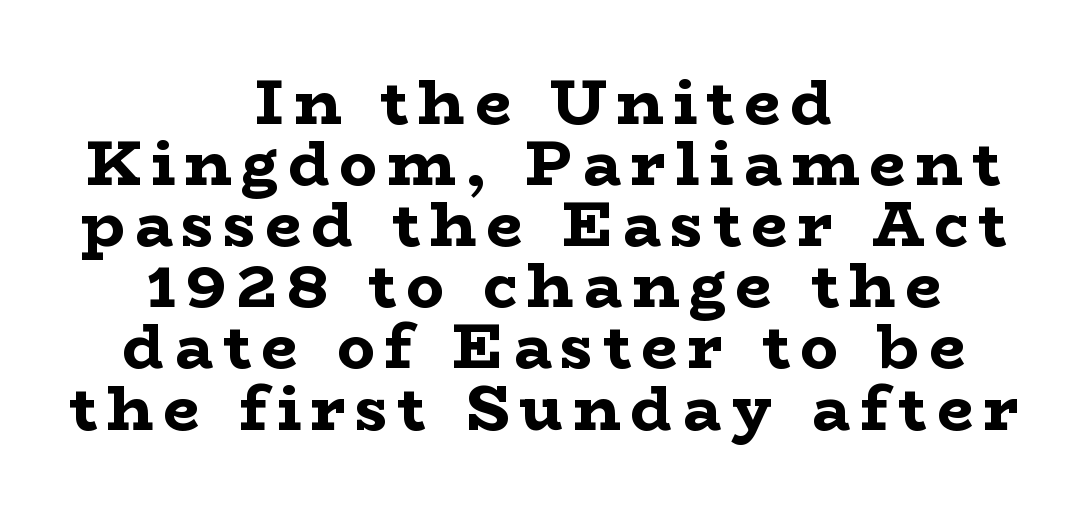
Q: Is the text bold? A: Yes.
Q: Is the text italic (slanted)? A: No, it is upright.
Q: Is the typeface a serif or a sans-serif typeface? A: Serif.
Q: Is the text underlined? A: No.
Q: How is the paragraph aligned? A: Centered.
Q: Is the spacing between lines tight, normal or loose? A: Tight.
Q: Width (condensed, normal, or wide)? A: Wide.
Q: Stroke contrast? A: Low.
Q: x-height? A: Medium.
Q: Monospaced? A: No.
